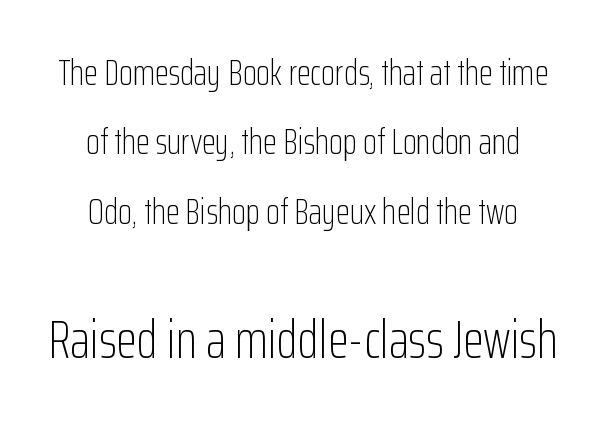
Q: Is the text bold? A: No.
Q: Is the text italic (slanted)? A: No, it is upright.
Q: Is the typeface a serif or a sans-serif typeface? A: Sans-serif.
Q: Is the text underlined? A: No.
Q: How is the paragraph aligned? A: Centered.
Q: Is the spacing between letters normal or unusually wide? A: Normal.
Q: Is the spacing between lines tight, normal or loose? A: Loose.
Q: Which block of text is set in a larger size, the first (top) or the second (bottom)? A: The second (bottom) one.
Q: Width (condensed, normal, or wide)? A: Condensed.
Q: Stroke contrast? A: Low.
Q: x-height? A: Medium.
Q: Monospaced? A: No.
